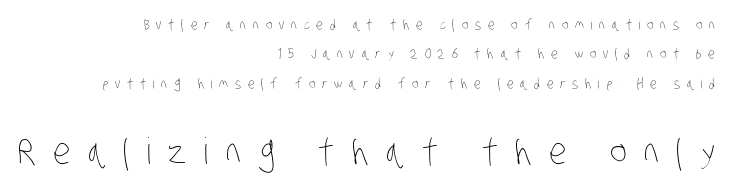
{"bold": "no", "weight": "thin", "width": "condensed", "stroke_contrast": "low", "x_height": "large", "monospaced": "no", "underline": "no", "align": "right", "line_spacing": "loose", "line_spacing_ratio": 2.1, "letter_spacing": "wide", "letter_spacing_em": 0.48, "larger_block": "second", "size_ratio": 2.57, "glyph_px": 36}
